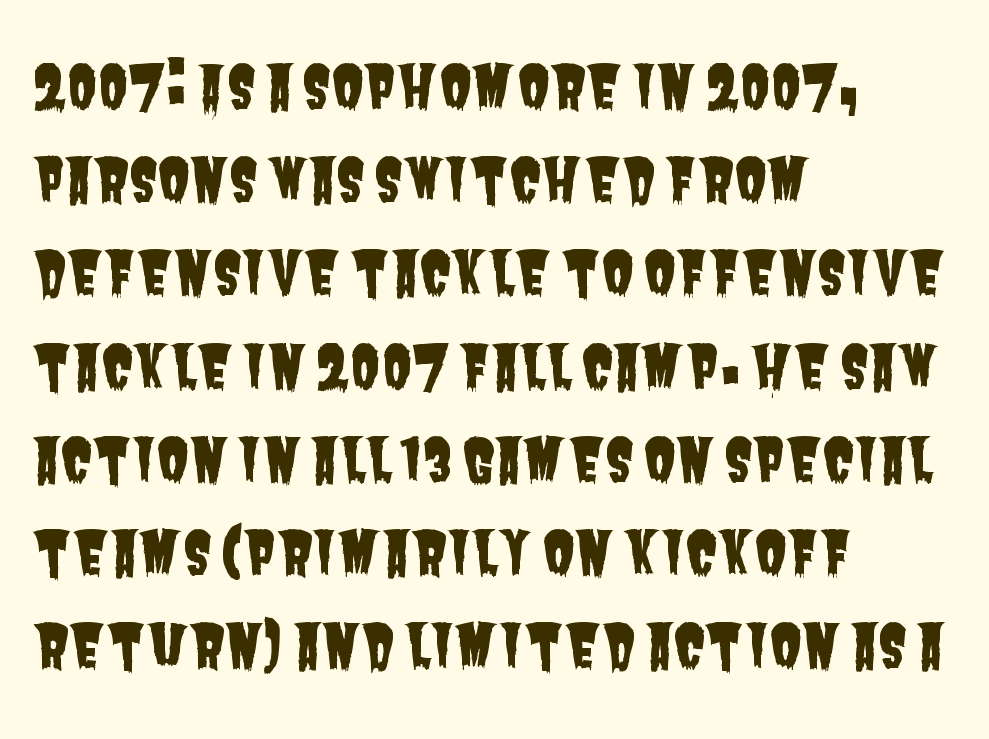
Q: Is the typeface a serif or a sans-serif typeface? A: Sans-serif.
Q: Is the text underlined? A: No.
Q: How is the paragraph aligned? A: Left-aligned.
Q: Is the spacing between letters normal or unusually wide? A: Normal.
Q: Is the spacing between lines tight, normal or loose? A: Normal.
Q: Width (condensed, normal, or wide)? A: Condensed.
Q: Stroke contrast? A: Low.
Q: x-height? A: Large.
Q: Monospaced? A: No.
